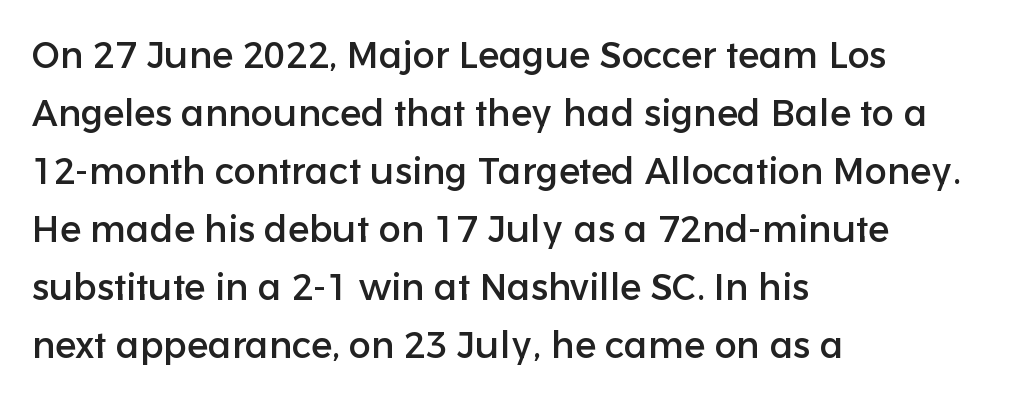
Q: Is the text italic (slanted)? A: No, it is upright.
Q: Is the typeface a serif or a sans-serif typeface? A: Sans-serif.
Q: Is the text underlined? A: No.
Q: How is the paragraph aligned? A: Left-aligned.
Q: Is the spacing between letters normal or unusually wide? A: Normal.
Q: Is the spacing between lines tight, normal or loose? A: Normal.
Q: Width (condensed, normal, or wide)? A: Normal.
Q: Stroke contrast? A: Low.
Q: x-height? A: Medium.
Q: Monospaced? A: No.
